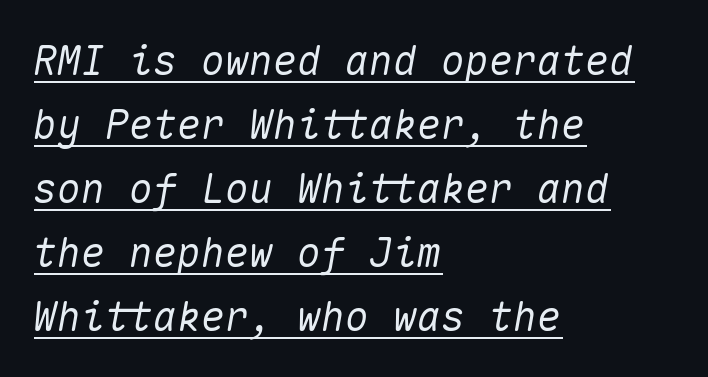
The image shows 40 px text type, italic (leaning right), monospaced; set left-aligned, normal line spacing (1.6x), normal letter spacing, underlined; medium stroke contrast and a medium x-height.
